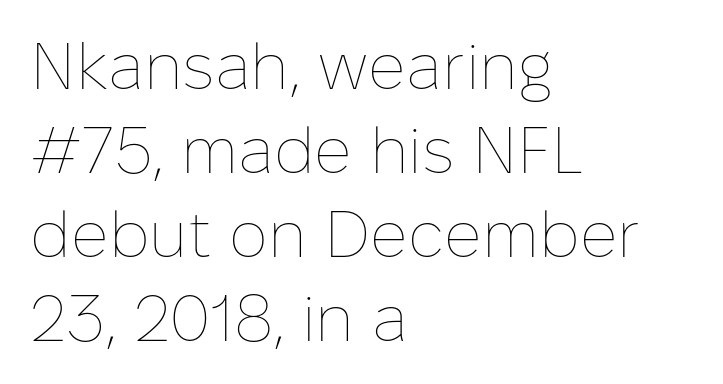
Whoever set this chose a conventional vertical rhythm. Letters have the restrained weight of plain body copy at most. A typesetter would call this zero additional tracking. The face used here is proportionally spaced, like ordinary book or web type.
